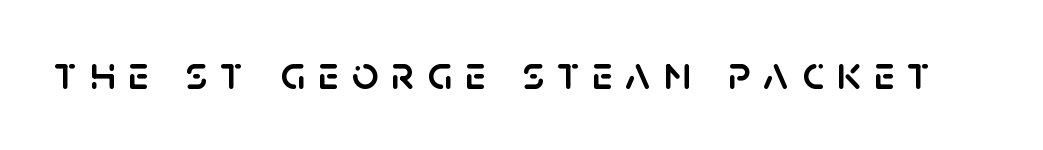
The image shows 47 px sans-serif type, upright; set unusually wide letter spacing (+0.27 em), not underlined; low stroke contrast and a large x-height.
